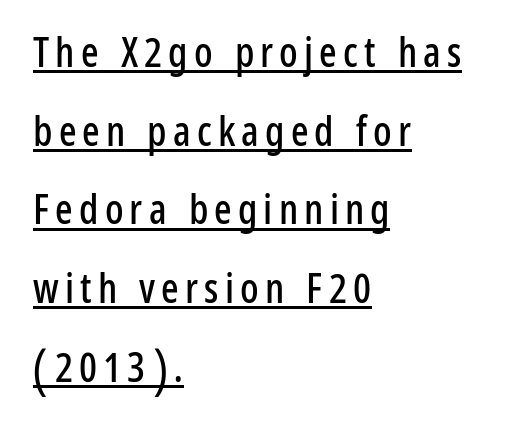
{"serif": "no", "italic": "no", "width": "condensed", "stroke_contrast": "low", "x_height": "medium", "monospaced": "no", "underline": "yes", "align": "left", "line_spacing": "loose", "line_spacing_ratio": 1.92, "glyph_px": 41}
